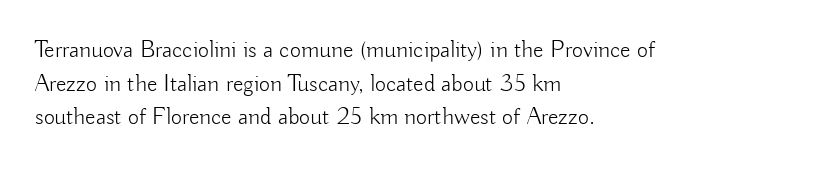
The image shows 24 px text type, upright; set left-aligned, normal line spacing (1.4x), normal letter spacing, not underlined.
